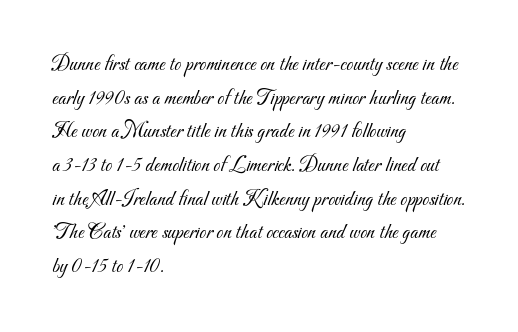
The strokes carry an ordinary text weight at most. Does the copy run flush right? No — it runs flush left. The type is set solid horizontally, with unmodified tracking. Successive baselines arrive at the customary interval. The area under the type is left untouched.
